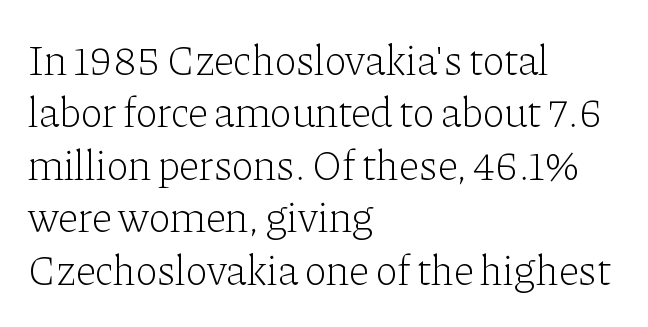
{"serif": "yes", "italic": "no", "bold": "no", "weight": "light", "width": "normal", "stroke_contrast": "low", "x_height": "medium", "monospaced": "no", "underline": "no", "align": "left", "line_spacing": "normal", "line_spacing_ratio": 1.25, "letter_spacing": "normal", "letter_spacing_em": 0.0, "glyph_px": 42}
